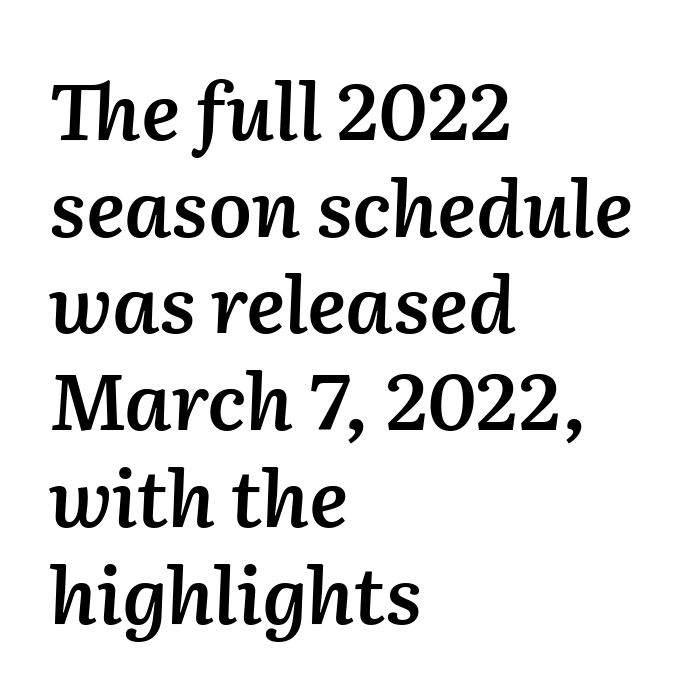
{"italic": "yes", "lean": "right", "slant_degrees": 2, "bold": "semi", "weight": "semibold", "width": "normal", "stroke_contrast": "medium", "x_height": "medium", "monospaced": "no", "underline": "no", "align": "left", "line_spacing_ratio": 1.24, "letter_spacing": "normal", "letter_spacing_em": 0.0, "glyph_px": 78}
